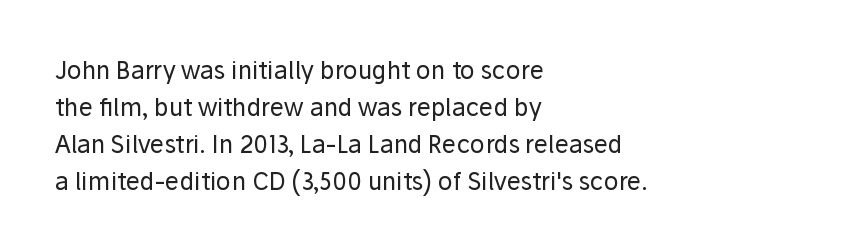
The image shows 24 px text type, upright; set left-aligned, normal line spacing (1.54x), normal letter spacing, not underlined.
